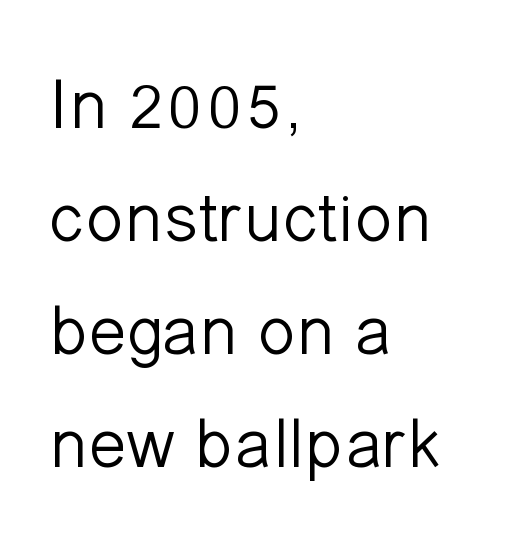
The image shows 71 px light sans-serif type, upright; set left-aligned, normal line spacing (1.59x), normal letter spacing, not underlined; low stroke contrast and a medium x-height.
